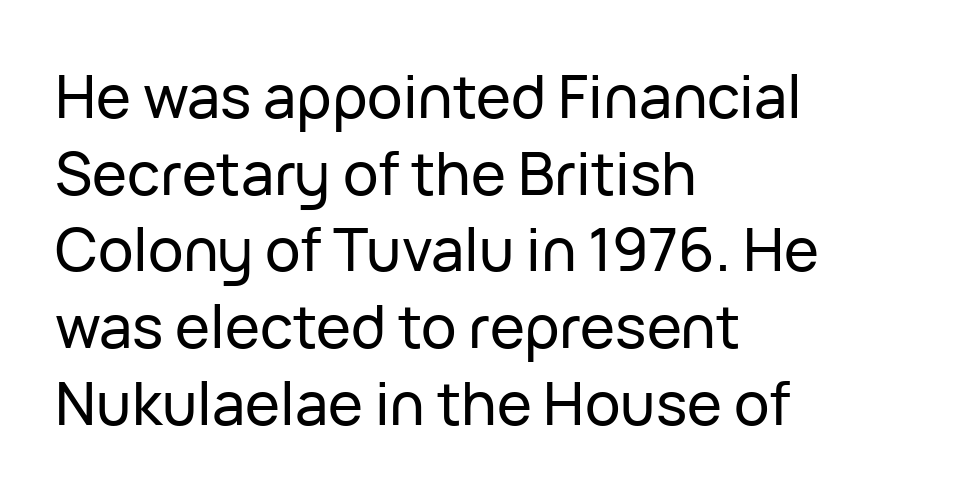
Q: Is the text italic (slanted)? A: No, it is upright.
Q: Is the typeface a serif or a sans-serif typeface? A: Sans-serif.
Q: Is the text underlined? A: No.
Q: How is the paragraph aligned? A: Left-aligned.
Q: Is the spacing between letters normal or unusually wide? A: Normal.
Q: Is the spacing between lines tight, normal or loose? A: Normal.
Q: Width (condensed, normal, or wide)? A: Normal.
Q: Stroke contrast? A: Low.
Q: x-height? A: Medium.
Q: Monospaced? A: No.
